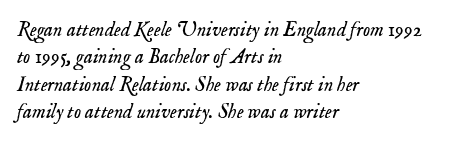
The image shows 20 px text type, italic (leaning right); set left-aligned, normal line spacing (1.37x), normal letter spacing, not underlined.
